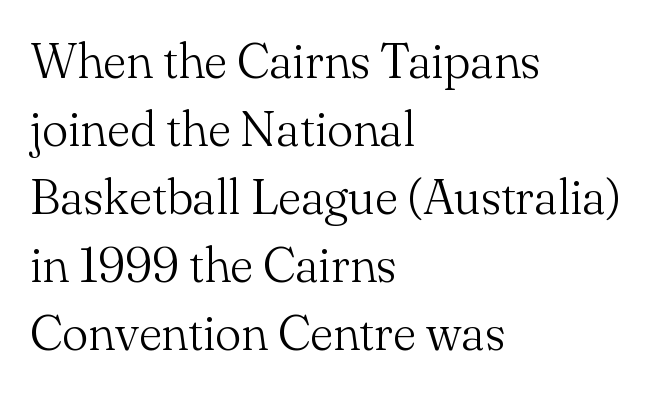
{"serif": "yes", "italic": "no", "bold": "no", "weight": "light", "width": "normal", "stroke_contrast": "medium", "x_height": "small", "monospaced": "no", "underline": "no", "align": "left", "line_spacing": "normal", "line_spacing_ratio": 1.39, "letter_spacing": "normal", "letter_spacing_em": 0.0, "glyph_px": 49}
